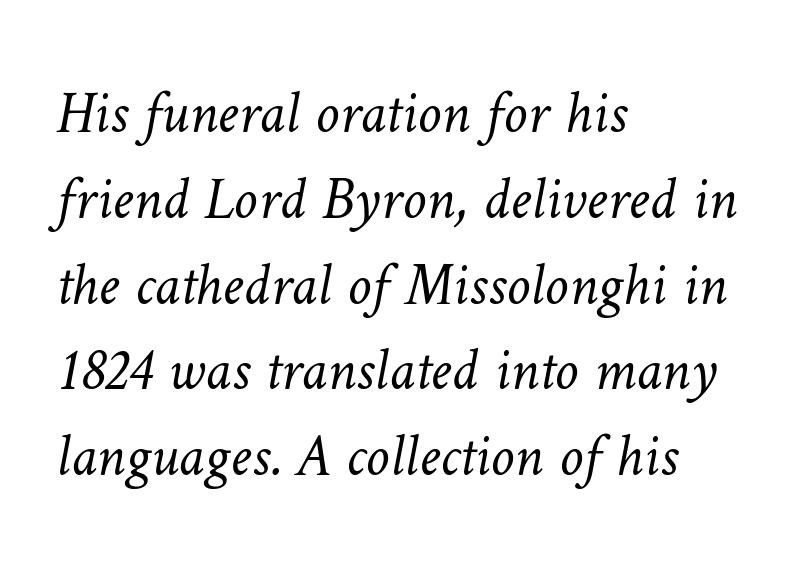
{"bold": "no", "weight": "light", "width": "normal", "stroke_contrast": "low", "x_height": "medium", "monospaced": "no", "underline": "no", "align": "left", "line_spacing": "normal", "line_spacing_ratio": 1.43, "letter_spacing": "normal", "letter_spacing_em": 0.0, "glyph_px": 60}
